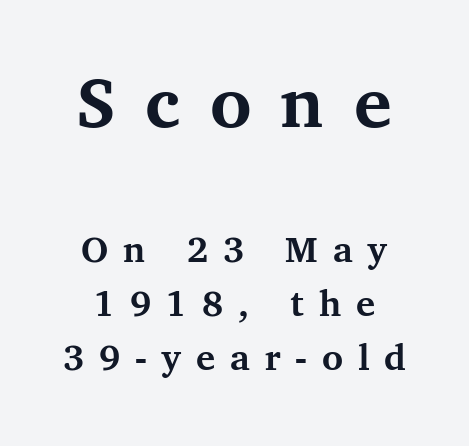
{"serif": "yes", "italic": "no", "bold": "yes", "weight": "semibold", "width": "normal", "stroke_contrast": "medium", "x_height": "medium", "monospaced": "no", "underline": "no", "align": "center", "line_spacing": "normal", "line_spacing_ratio": 1.36, "letter_spacing": "wide", "letter_spacing_em": 0.37, "larger_block": "first", "size_ratio": 1.98, "glyph_px": 79}
